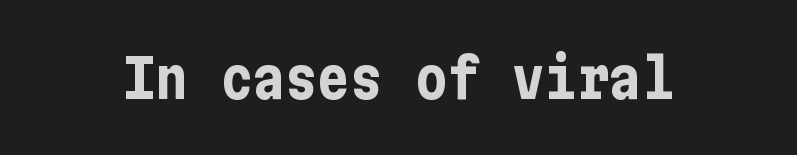
Q: Is the text bold? A: Yes.
Q: Is the text italic (slanted)? A: No, it is upright.
Q: Is the typeface a serif or a sans-serif typeface? A: Sans-serif.
Q: Is the text underlined? A: No.
Q: Is the spacing between letters normal or unusually wide? A: Normal.
Q: Width (condensed, normal, or wide)? A: Condensed.
Q: Stroke contrast? A: Low.
Q: x-height? A: Medium.
